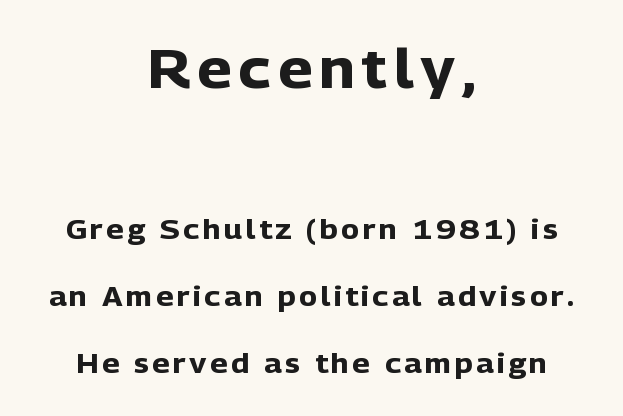
Q: Is the text bold? A: Yes.
Q: Is the text italic (slanted)? A: No, it is upright.
Q: Is the typeface a serif or a sans-serif typeface? A: Sans-serif.
Q: Is the text underlined? A: No.
Q: How is the paragraph aligned? A: Centered.
Q: Is the spacing between lines tight, normal or loose? A: Loose.
Q: Which block of text is set in a larger size, the first (top) or the second (bottom)? A: The first (top) one.
Q: Width (condensed, normal, or wide)? A: Normal.
Q: Stroke contrast? A: Low.
Q: x-height? A: Medium.
Q: Monospaced? A: No.
